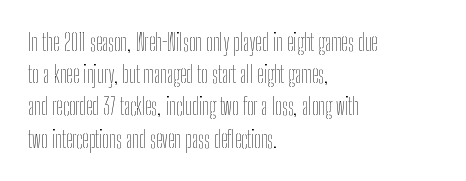
Q: Is the text bold? A: No.
Q: Is the text italic (slanted)? A: No, it is upright.
Q: Is the text underlined? A: No.
Q: How is the paragraph aligned? A: Left-aligned.
Q: Is the spacing between letters normal or unusually wide? A: Normal.
Q: Is the spacing between lines tight, normal or loose? A: Normal.
